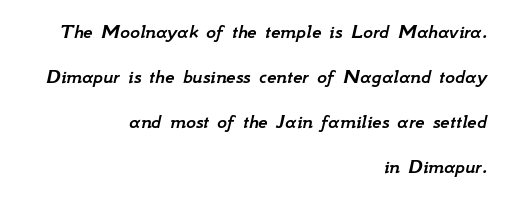
{"italic": "yes", "lean": "right", "slant_degrees": 12, "underline": "no", "align": "right", "line_spacing": "loose", "line_spacing_ratio": 2.14, "letter_spacing": "normal", "letter_spacing_em": 0.0, "glyph_px": 21}
